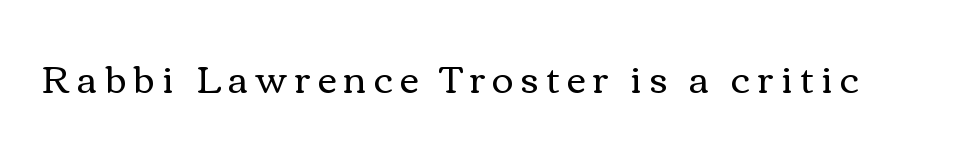
The image shows 37 px regular-weight, wide type, upright; set unusually wide letter spacing (+0.2 em), not underlined; a medium x-height.
